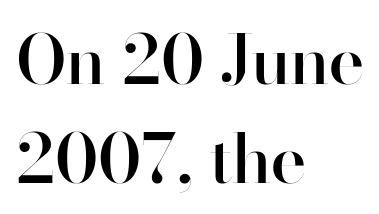
The image shows 68 px semibold sans-serif type, upright; set left-aligned, normal line spacing (1.46x), normal letter spacing, not underlined; high stroke contrast and a small x-height.
